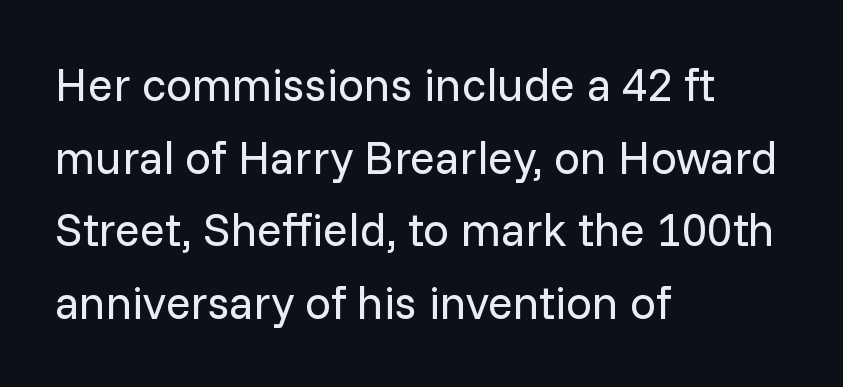
Q: Is the text bold? A: No.
Q: Is the text italic (slanted)? A: No, it is upright.
Q: Is the typeface a serif or a sans-serif typeface? A: Sans-serif.
Q: Is the text underlined? A: No.
Q: How is the paragraph aligned? A: Left-aligned.
Q: Is the spacing between letters normal or unusually wide? A: Normal.
Q: Is the spacing between lines tight, normal or loose? A: Normal.
Q: Width (condensed, normal, or wide)? A: Normal.
Q: Stroke contrast? A: Low.
Q: x-height? A: Medium.
Q: Monospaced? A: No.
